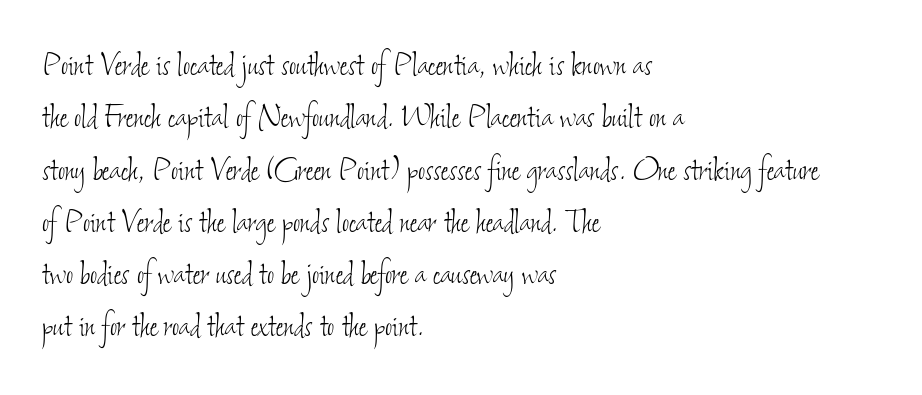
Q: Is the text bold? A: No.
Q: Is the text underlined? A: No.
Q: How is the paragraph aligned? A: Left-aligned.
Q: Is the spacing between letters normal or unusually wide? A: Normal.
Q: Is the spacing between lines tight, normal or loose? A: Normal.
Q: Width (condensed, normal, or wide)? A: Condensed.
Q: Stroke contrast? A: Low.
Q: x-height? A: Small.
Q: Monospaced? A: No.
